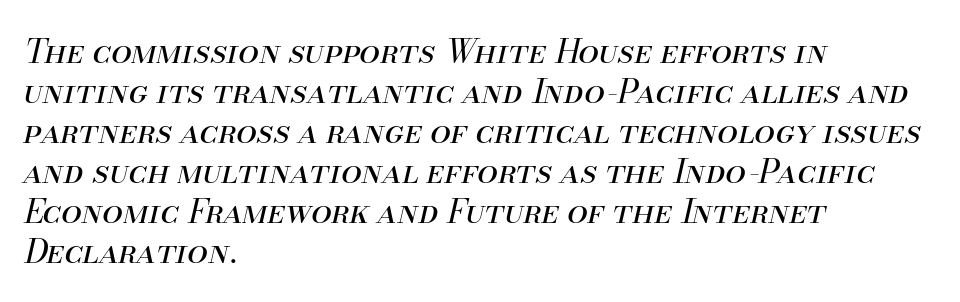
{"italic": "yes", "lean": "right", "slant_degrees": 13, "bold": "no", "weight": "regular", "width": "normal", "stroke_contrast": "medium", "x_height": "small", "monospaced": "no", "underline": "no", "align": "left", "line_spacing_ratio": 1.21, "letter_spacing": "normal", "letter_spacing_em": 0.0, "glyph_px": 33}
